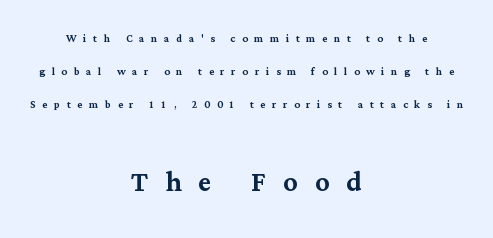
The image shows 36 px serif type, upright; set centered, loose line spacing (2.37x), unusually wide letter spacing (+0.47 em), not underlined; the second (bottom) block is 2.57x larger; medium stroke contrast and a medium x-height.
